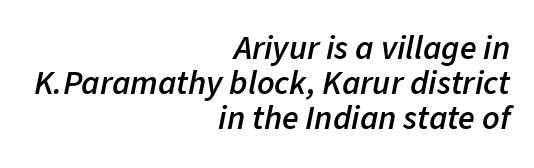
The image shows 34 px semibold type, italic (leaning right); set right-aligned, tight line spacing (1.03x), normal letter spacing, not underlined; low stroke contrast and a medium x-height.
